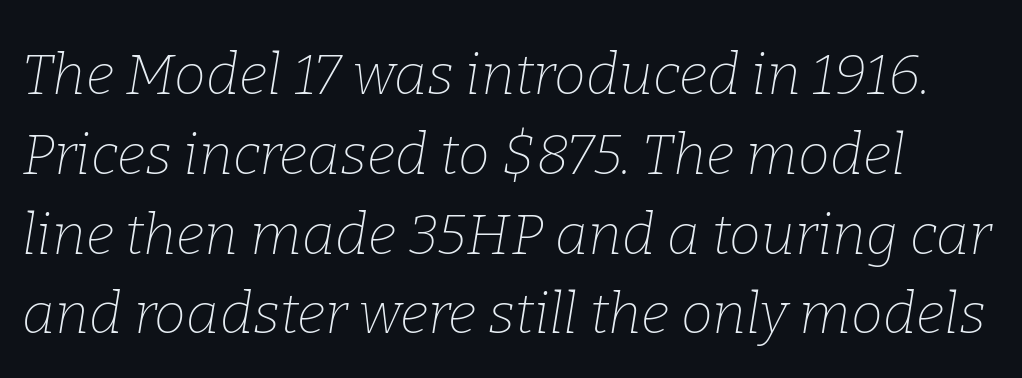
The image shows 57 px thin serif type, italic (leaning right); set normal line spacing (1.4x), normal letter spacing, not underlined; low stroke contrast and a medium x-height.
